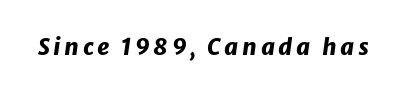
Q: Is the text bold? A: Yes.
Q: Is the text italic (slanted)? A: Yes, it leans right by about 8 degrees.
Q: Is the text underlined? A: No.
